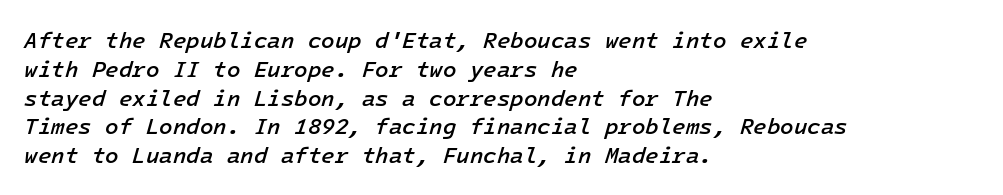
The leading is moderate, giving the passage an even texture. Quick note: underline off. There's an unmistakable incline to the writing here. The paragraph has a hard left edge and a soft right edge.
